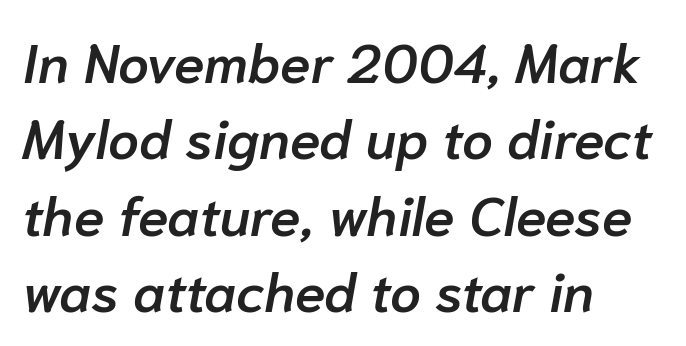
The image shows 55 px semibold type, italic (leaning right); set left-aligned, normal line spacing (1.39x), normal letter spacing, not underlined; low stroke contrast and a medium x-height.
